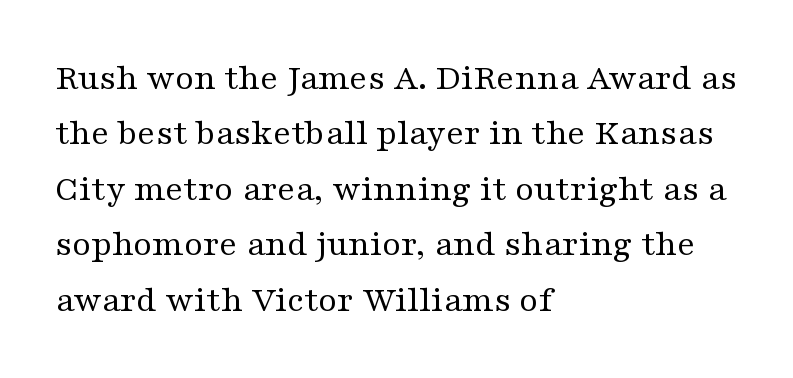
Regarding serifs, this sample has them. Each letter keeps its own natural width here, so spacing adapts to shape. Anything drawn beneath the words? Only blank space. Tracking value appears to be zero — textbook default spacing.
